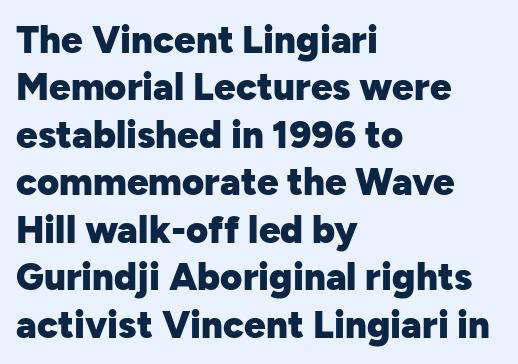
{"serif": "no", "italic": "no", "bold": "yes", "weight": "heavy", "width": "normal", "stroke_contrast": "low", "x_height": "medium", "monospaced": "no", "underline": "no", "align": "left", "line_spacing": "normal", "line_spacing_ratio": 1.25, "letter_spacing": "normal", "letter_spacing_em": 0.0, "glyph_px": 38}
